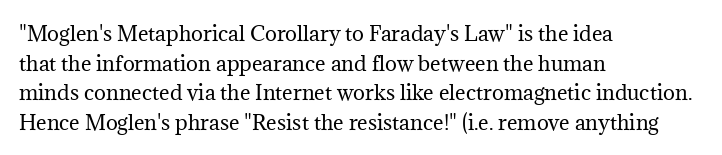
Q: Is the text bold? A: No.
Q: Is the text italic (slanted)? A: No, it is upright.
Q: Is the text underlined? A: No.
Q: How is the paragraph aligned? A: Left-aligned.
Q: Is the spacing between letters normal or unusually wide? A: Normal.
Q: Is the spacing between lines tight, normal or loose? A: Normal.
